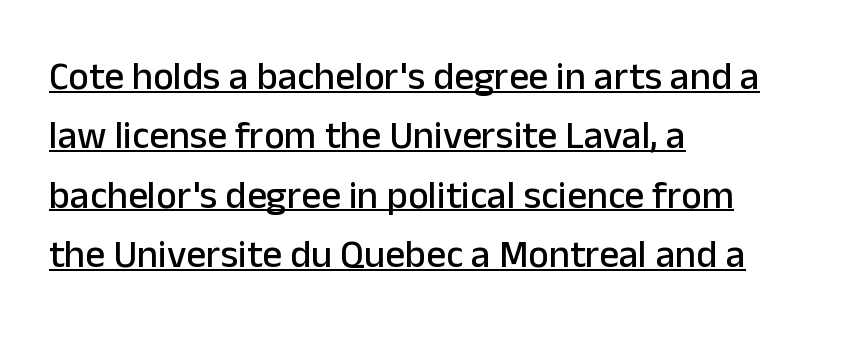
Q: Is the text italic (slanted)? A: No, it is upright.
Q: Is the typeface a serif or a sans-serif typeface? A: Sans-serif.
Q: Is the text underlined? A: Yes.
Q: How is the paragraph aligned? A: Left-aligned.
Q: Is the spacing between letters normal or unusually wide? A: Normal.
Q: Is the spacing between lines tight, normal or loose? A: Normal.
Q: Width (condensed, normal, or wide)? A: Normal.
Q: Stroke contrast? A: Low.
Q: x-height? A: Medium.
Q: Monospaced? A: No.
